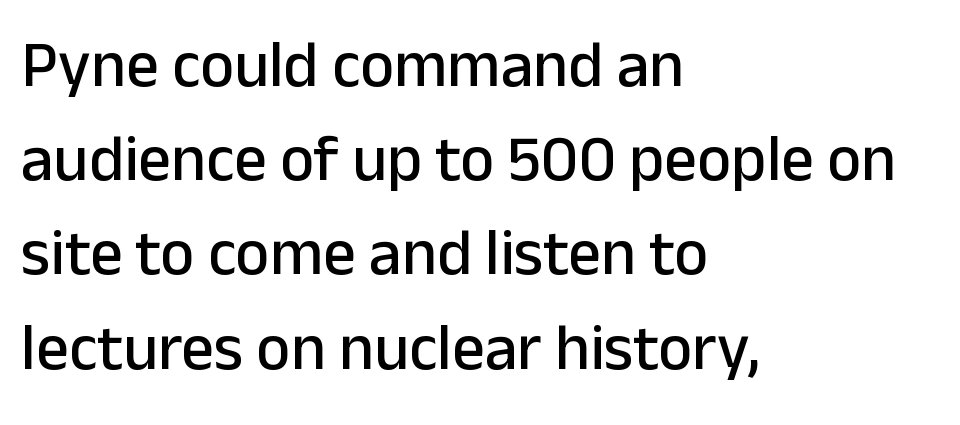
Q: Is the text italic (slanted)? A: No, it is upright.
Q: Is the typeface a serif or a sans-serif typeface? A: Sans-serif.
Q: Is the text underlined? A: No.
Q: How is the paragraph aligned? A: Left-aligned.
Q: Is the spacing between letters normal or unusually wide? A: Normal.
Q: Is the spacing between lines tight, normal or loose? A: Normal.
Q: Width (condensed, normal, or wide)? A: Normal.
Q: Stroke contrast? A: Low.
Q: x-height? A: Medium.
Q: Monospaced? A: No.
